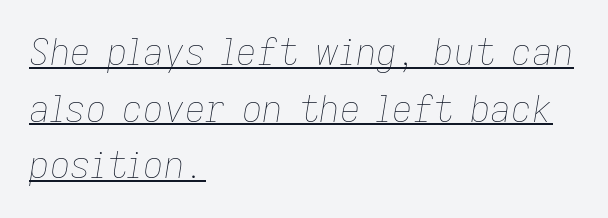
Q: Is the text bold? A: No.
Q: Is the text italic (slanted)? A: Yes, it leans right by about 9 degrees.
Q: Is the text underlined? A: Yes.
Q: How is the paragraph aligned? A: Left-aligned.
Q: Is the spacing between letters normal or unusually wide? A: Normal.
Q: Is the spacing between lines tight, normal or loose? A: Normal.
Q: Width (condensed, normal, or wide)? A: Normal.
Q: Stroke contrast? A: Low.
Q: x-height? A: Medium.
Q: Monospaced? A: No.
